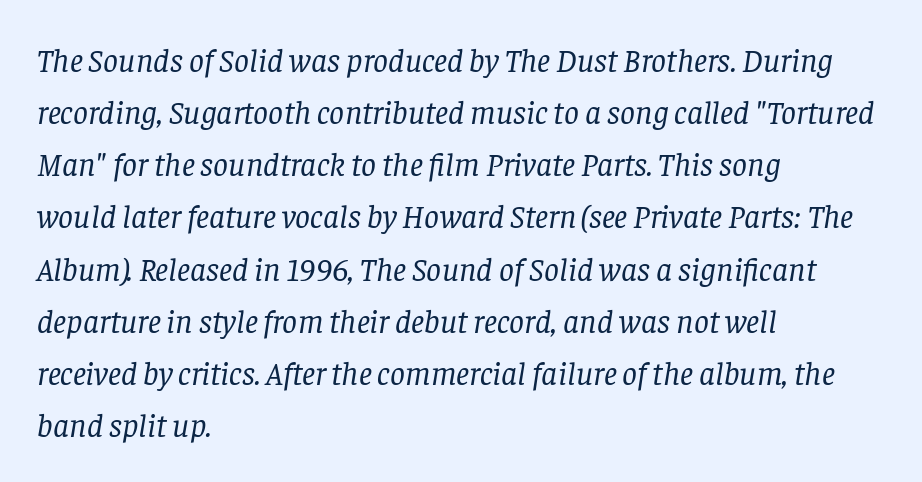
{"serif": "yes", "italic": "yes", "lean": "right", "slant_degrees": 8, "bold": "no", "weight": "regular", "width": "normal", "stroke_contrast": "low", "x_height": "large", "monospaced": "no", "underline": "no", "align": "left", "line_spacing": "normal", "line_spacing_ratio": 1.58, "letter_spacing": "normal", "letter_spacing_em": 0.0, "glyph_px": 33}
